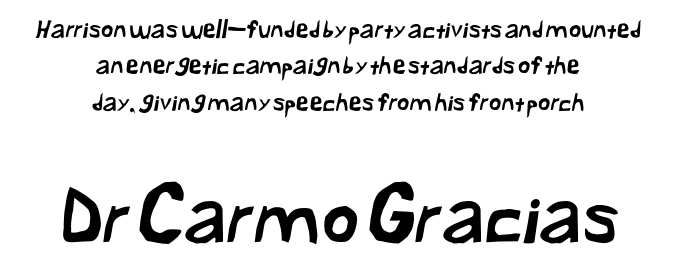
Q: Is the typeface a serif or a sans-serif typeface? A: Sans-serif.
Q: Is the text underlined? A: No.
Q: How is the paragraph aligned? A: Centered.
Q: Is the spacing between letters normal or unusually wide? A: Normal.
Q: Is the spacing between lines tight, normal or loose? A: Normal.
Q: Which block of text is set in a larger size, the first (top) or the second (bottom)? A: The second (bottom) one.
Q: Width (condensed, normal, or wide)? A: Normal.
Q: Stroke contrast? A: Low.
Q: x-height? A: Medium.
Q: Monospaced? A: No.
